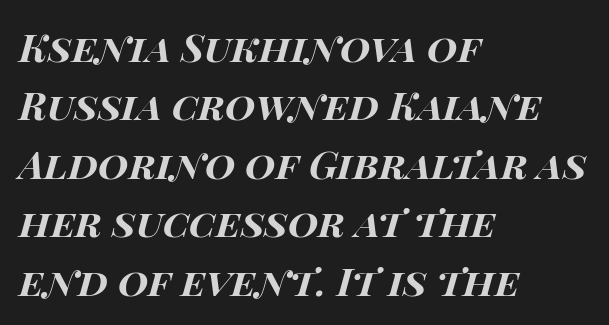
{"italic": "yes", "lean": "right", "slant_degrees": 15, "bold": "yes", "weight": "bold", "width": "wide", "stroke_contrast": "high", "x_height": "large", "monospaced": "no", "underline": "no", "align": "left", "line_spacing": "normal", "line_spacing_ratio": 1.5, "letter_spacing": "normal", "letter_spacing_em": 0.0, "glyph_px": 39}
